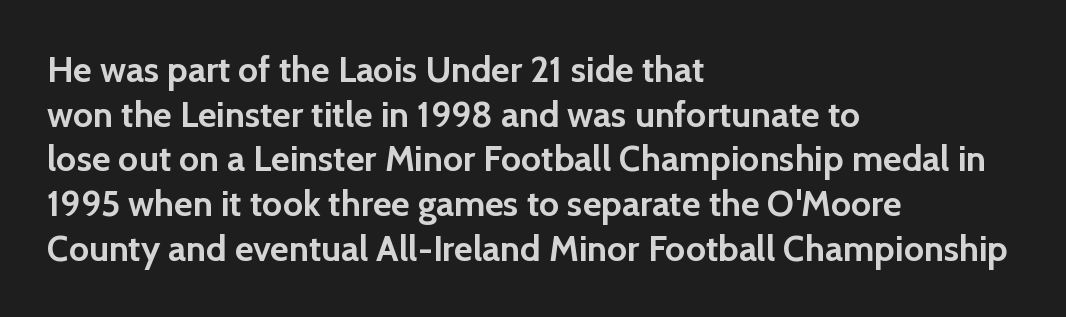
Q: Is the text bold? A: Yes.
Q: Is the text italic (slanted)? A: No, it is upright.
Q: Is the typeface a serif or a sans-serif typeface? A: Sans-serif.
Q: Is the text underlined? A: No.
Q: How is the paragraph aligned? A: Left-aligned.
Q: Is the spacing between letters normal or unusually wide? A: Normal.
Q: Width (condensed, normal, or wide)? A: Normal.
Q: x-height? A: Medium.
Q: Monospaced? A: No.
